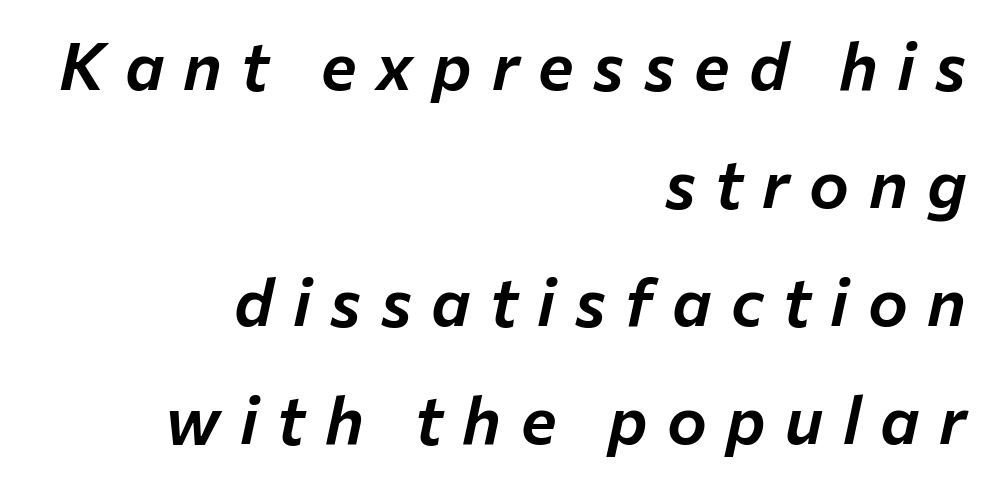
The image shows 67 px text type, italic (leaning right); set right-aligned, line spacing 1.76x, unusually wide letter spacing (+0.29 em), not underlined; low stroke contrast and a medium x-height.
